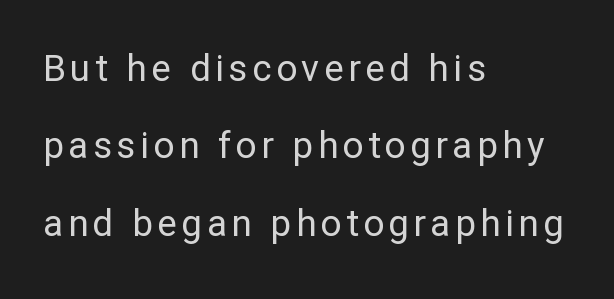
The image shows 37 px regular-weight sans-serif type, upright; set left-aligned, loose line spacing (2.09x), not underlined; low stroke contrast and a medium x-height.
